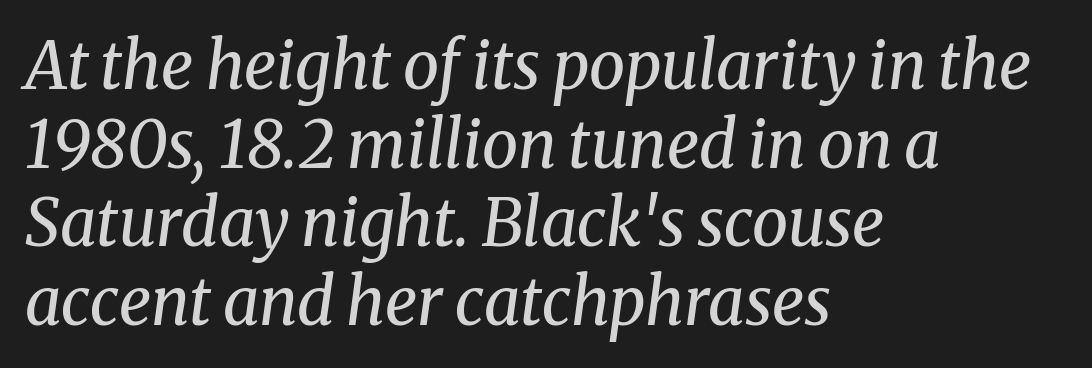
The image shows 65 px regular-weight serif type, italic (leaning right); set left-aligned, line spacing 1.21x, normal letter spacing, not underlined; medium stroke contrast and a medium x-height.
